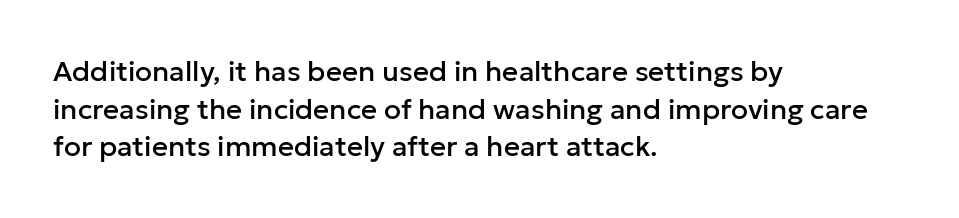
{"serif": "no", "italic": "no", "width": "normal", "stroke_contrast": "low", "x_height": "medium", "monospaced": "no", "underline": "no", "align": "left", "line_spacing": "normal", "line_spacing_ratio": 1.34, "letter_spacing": "normal", "letter_spacing_em": 0.0, "glyph_px": 28}
